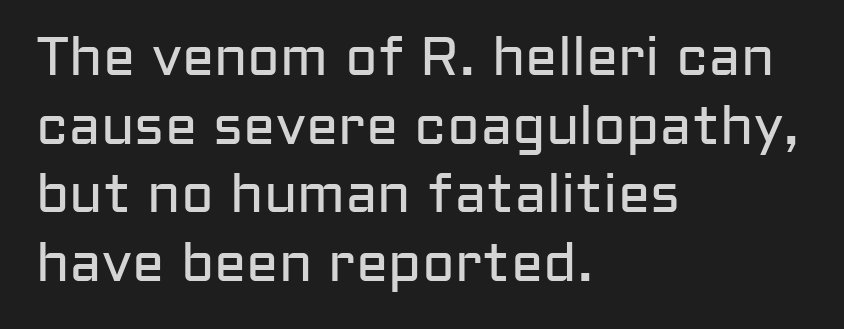
Heaviness? Minimal to ordinary, like unemphasized prose. Designer's note — italics off, roman on. Normally led — the rows are evenly, conventionally spaced. If you drew a ruler down the left edge, every line would touch it.
